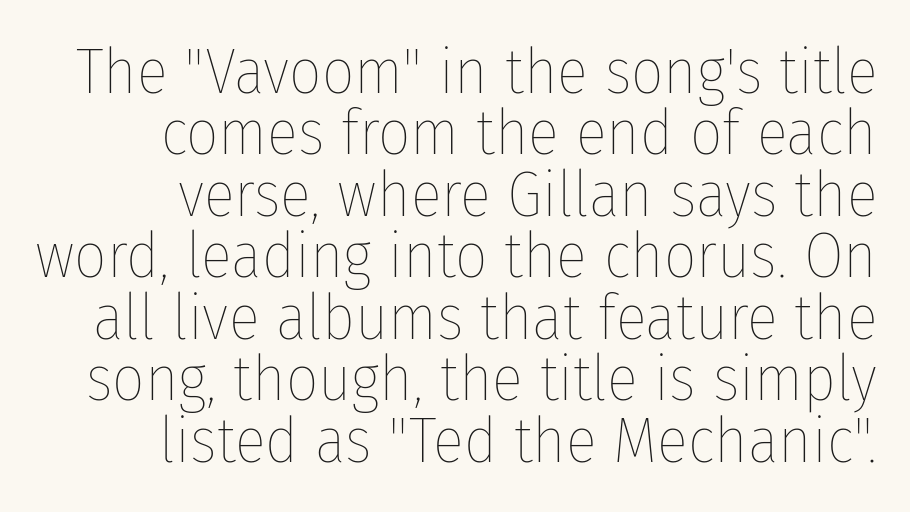
Q: Is the text bold? A: No.
Q: Is the text italic (slanted)? A: No, it is upright.
Q: Is the text underlined? A: No.
Q: How is the paragraph aligned? A: Right-aligned.
Q: Is the spacing between letters normal or unusually wide? A: Normal.
Q: Is the spacing between lines tight, normal or loose? A: Tight.
Q: Width (condensed, normal, or wide)? A: Condensed.
Q: Stroke contrast? A: Low.
Q: x-height? A: Medium.
Q: Monospaced? A: No.
